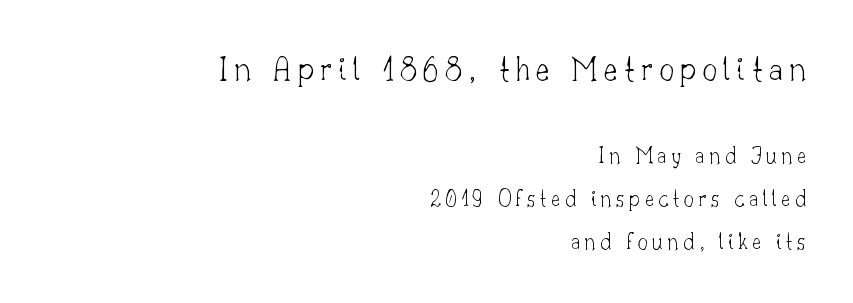
Q: Is the text bold? A: No.
Q: Is the text italic (slanted)? A: No, it is upright.
Q: Is the typeface a serif or a sans-serif typeface? A: Serif.
Q: Is the text underlined? A: No.
Q: How is the paragraph aligned? A: Right-aligned.
Q: Which block of text is set in a larger size, the first (top) or the second (bottom)? A: The first (top) one.
Q: Width (condensed, normal, or wide)? A: Normal.
Q: Stroke contrast? A: Low.
Q: x-height? A: Small.
Q: Monospaced? A: No.
